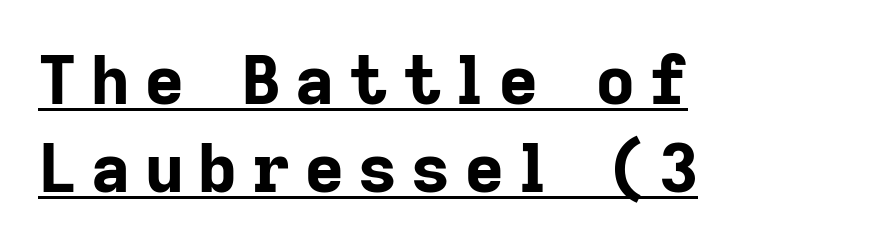
Students, observe the line beneath the letters — that is underlining. Its strokes are broad and dark, the hallmark of bold type. Typographically, this falls in the sans-serif category. Posture: upright roman.
